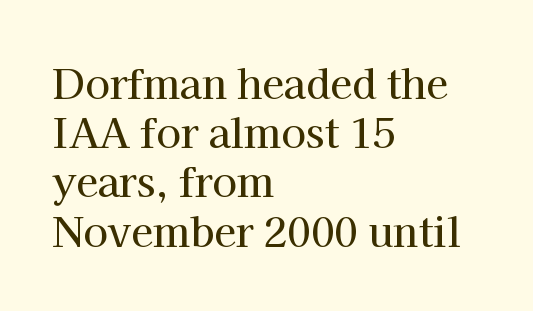
Q: Is the text italic (slanted)? A: No, it is upright.
Q: Is the typeface a serif or a sans-serif typeface? A: Serif.
Q: Is the text underlined? A: No.
Q: How is the paragraph aligned? A: Left-aligned.
Q: Is the spacing between letters normal or unusually wide? A: Normal.
Q: Width (condensed, normal, or wide)? A: Normal.
Q: Stroke contrast? A: High.
Q: x-height? A: Medium.
Q: Monospaced? A: No.
